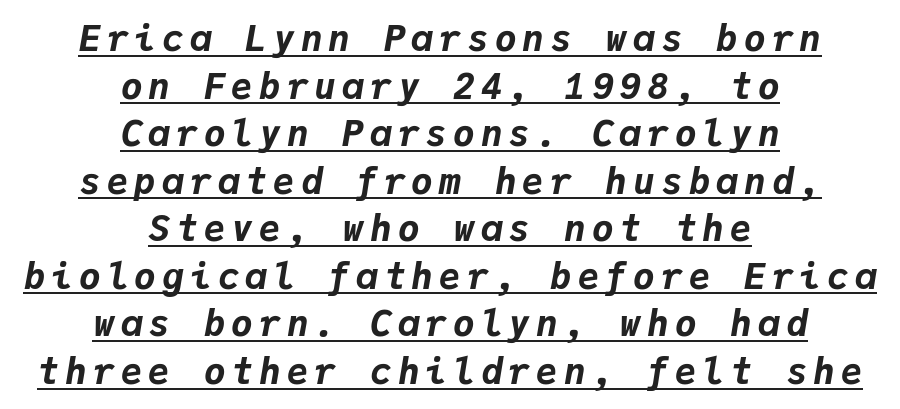
The image shows 36 px bold type, italic (leaning right), monospaced; set centered, normal line spacing (1.32x), underlined; low stroke contrast and a medium x-height.
